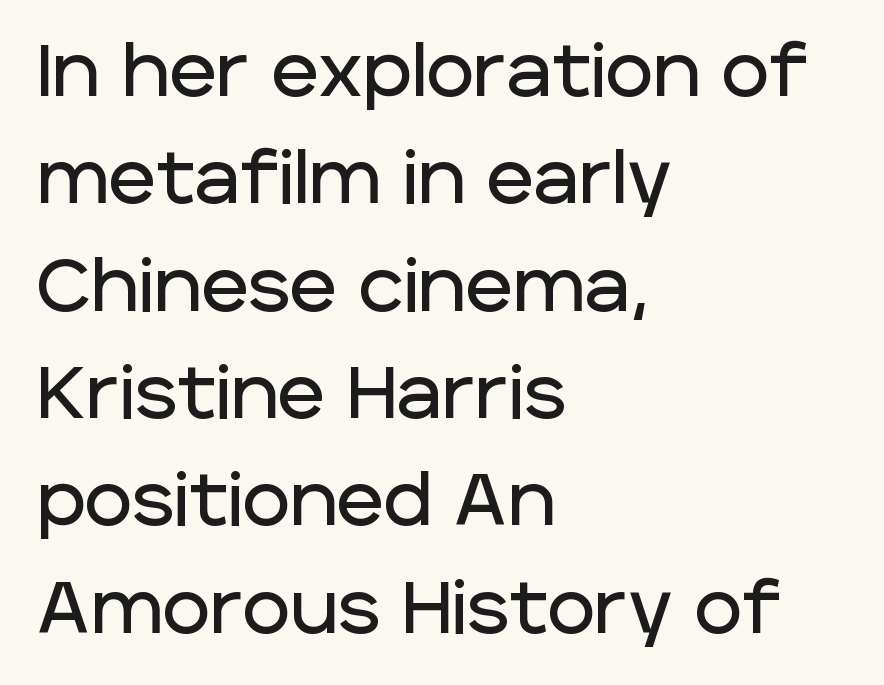
{"serif": "no", "italic": "no", "width": "normal", "stroke_contrast": "low", "x_height": "large", "monospaced": "no", "underline": "no", "align": "left", "line_spacing": "normal", "line_spacing_ratio": 1.47, "letter_spacing": "normal", "letter_spacing_em": 0.0, "glyph_px": 73}
